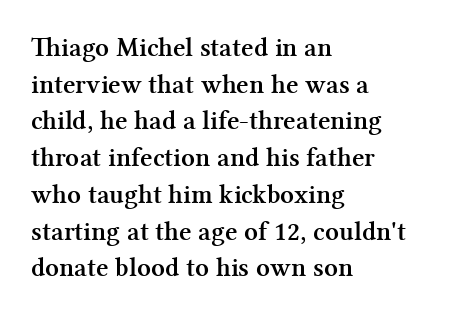
Q: Is the text bold? A: Yes.
Q: Is the text italic (slanted)? A: No, it is upright.
Q: Is the text underlined? A: No.
Q: How is the paragraph aligned? A: Left-aligned.
Q: Is the spacing between letters normal or unusually wide? A: Normal.
Q: Is the spacing between lines tight, normal or loose? A: Normal.
